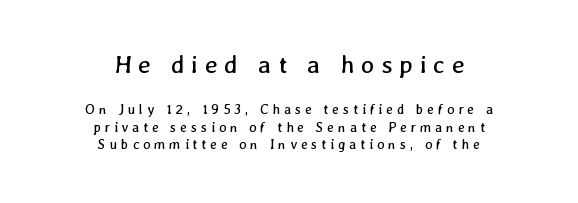
Q: Is the text bold? A: No.
Q: Is the text underlined? A: No.
Q: How is the paragraph aligned? A: Centered.
Q: Is the spacing between letters normal or unusually wide? A: Unusually wide.
Q: Is the spacing between lines tight, normal or loose? A: Normal.
Q: Which block of text is set in a larger size, the first (top) or the second (bottom)? A: The first (top) one.
